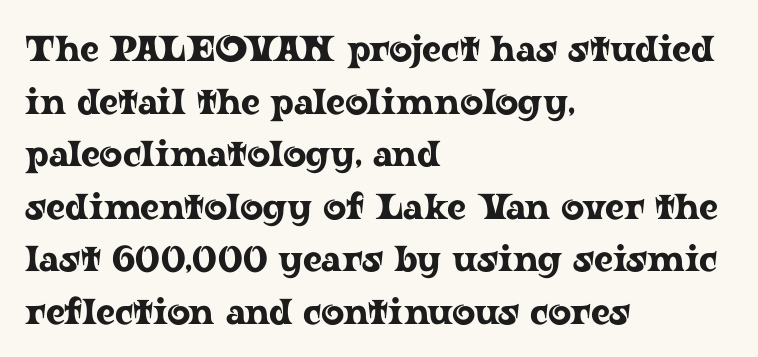
{"serif": "yes", "italic": "no", "width": "wide", "stroke_contrast": "low", "x_height": "medium", "monospaced": "no", "underline": "no", "align": "left", "line_spacing": "normal", "line_spacing_ratio": 1.46, "letter_spacing": "normal", "letter_spacing_em": 0.0, "glyph_px": 36}
